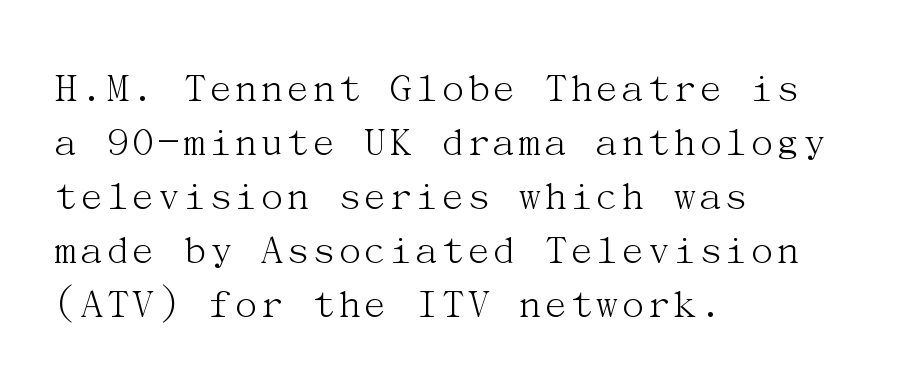
{"serif": "yes", "italic": "no", "bold": "no", "weight": "light", "width": "normal", "stroke_contrast": "medium", "x_height": "medium", "underline": "no", "align": "left", "line_spacing_ratio": 1.23, "letter_spacing": "normal", "letter_spacing_em": 0.0, "glyph_px": 44}
